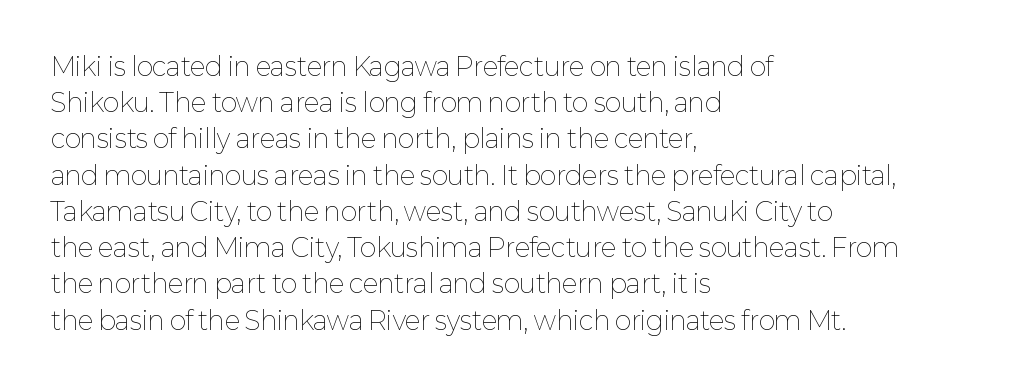
Q: Is the text bold? A: No.
Q: Is the text italic (slanted)? A: No, it is upright.
Q: Is the text underlined? A: No.
Q: How is the paragraph aligned? A: Left-aligned.
Q: Is the spacing between letters normal or unusually wide? A: Normal.
Q: Is the spacing between lines tight, normal or loose? A: Normal.
